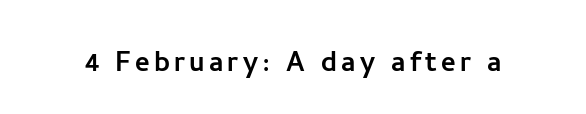
{"serif": "no", "italic": "no", "width": "normal", "stroke_contrast": "low", "x_height": "medium", "monospaced": "no", "underline": "no", "glyph_px": 35}
